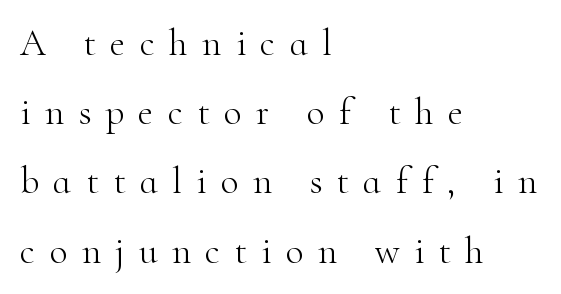
Characters follow at a spacing far wider than the type designer built in. Do the characters align in a grid? No, the font is proportional. The zone under the glyphs is completely vacant. Think standard paragraph weight, or any step lighter than that.
